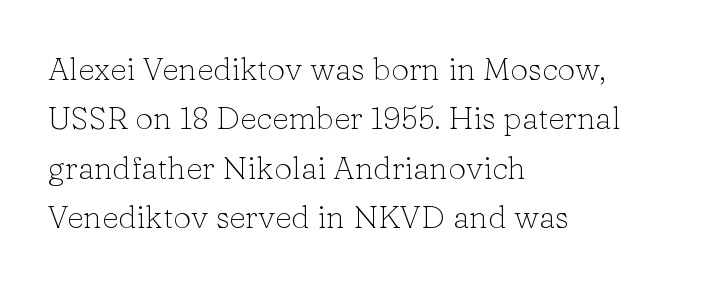
Underlining? Definitely not there. Varying glyph widths throughout — classic text-font behaviour. Default kerning and tracking; the words read as compact shapes. This sample keeps an unexceptional amount of space between lines. Yep, those are serifs on the letters.
